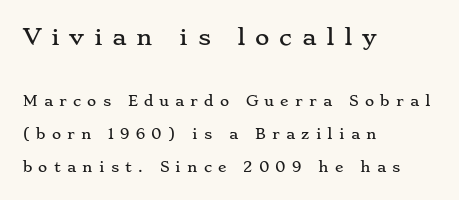
The face used here appears at its bigger size in the upper chunk. Bare-footed words on every line. The tracking reads as deliberately expanded to a designer's eye. The paragraph has a hard left edge and a soft right edge.
